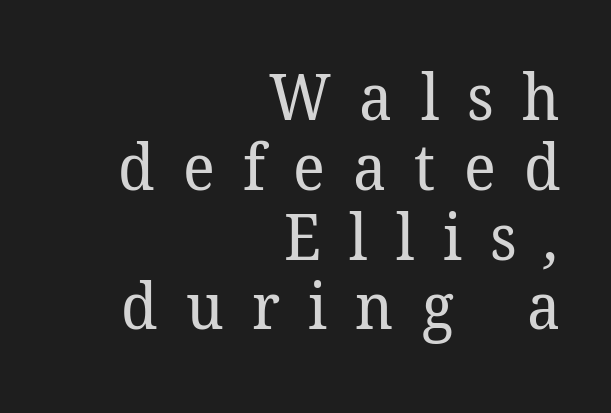
A typesetter would call this proportional, since set widths differ per character. Honestly, the letter spacing is so wide it's the main thing you notice. Visually the block forms a straight wall on the right and a jagged coastline on the left. Check under the words: just untouched page. This rendering employs a face with finishing strokes, i.e., a serif.
